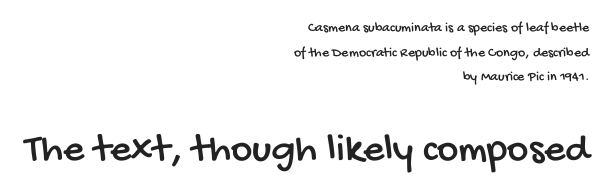
Q: Is the typeface a serif or a sans-serif typeface? A: Sans-serif.
Q: Is the text underlined? A: No.
Q: How is the paragraph aligned? A: Right-aligned.
Q: Is the spacing between letters normal or unusually wide? A: Normal.
Q: Which block of text is set in a larger size, the first (top) or the second (bottom)? A: The second (bottom) one.
Q: Width (condensed, normal, or wide)? A: Condensed.
Q: Stroke contrast? A: Low.
Q: x-height? A: Large.
Q: Monospaced? A: No.
